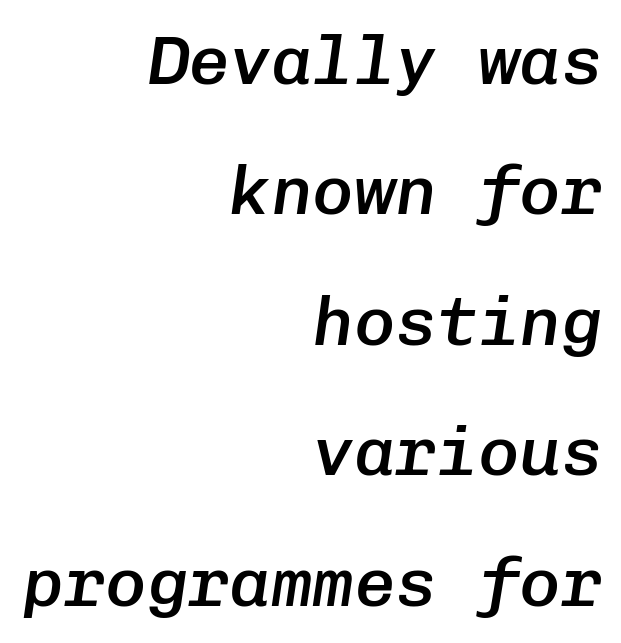
Q: Is the text bold? A: Semi-bold.
Q: Is the text italic (slanted)? A: Yes, it leans right by about 8 degrees.
Q: Is the text underlined? A: No.
Q: How is the paragraph aligned? A: Right-aligned.
Q: Is the spacing between letters normal or unusually wide? A: Normal.
Q: Width (condensed, normal, or wide)? A: Normal.
Q: Stroke contrast? A: Low.
Q: x-height? A: Medium.
Q: Monospaced? A: Yes.
